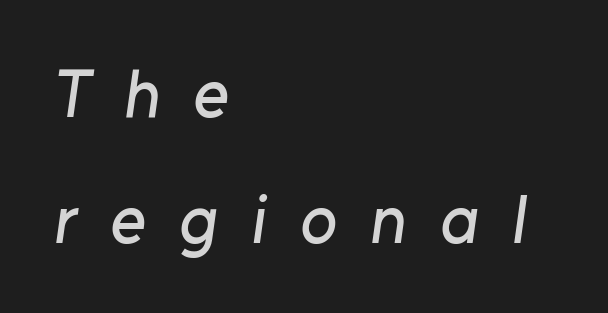
{"serif": "no", "width": "normal", "stroke_contrast": "low", "x_height": "medium", "monospaced": "no", "underline": "no", "align": "left", "line_spacing_ratio": 1.86, "letter_spacing": "wide", "letter_spacing_em": 0.49, "glyph_px": 68}
